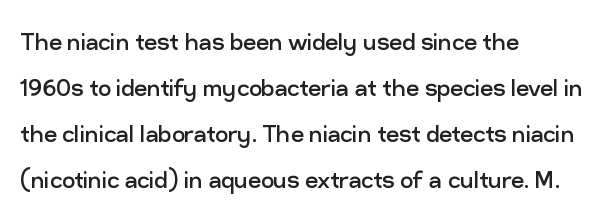
Q: Is the text bold? A: No.
Q: Is the text italic (slanted)? A: No, it is upright.
Q: Is the typeface a serif or a sans-serif typeface? A: Sans-serif.
Q: Is the text underlined? A: No.
Q: How is the paragraph aligned? A: Left-aligned.
Q: Is the spacing between letters normal or unusually wide? A: Normal.
Q: Is the spacing between lines tight, normal or loose? A: Normal.
Q: Width (condensed, normal, or wide)? A: Normal.
Q: Stroke contrast? A: Low.
Q: x-height? A: Medium.
Q: Monospaced? A: No.
